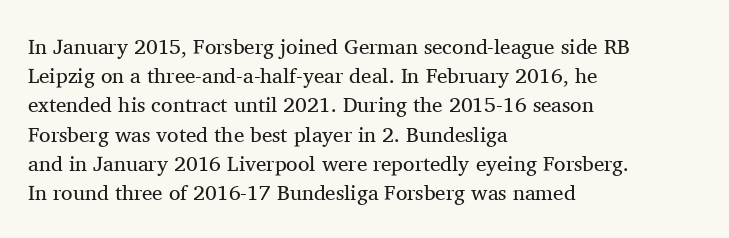
Q: Is the text bold? A: No.
Q: Is the text italic (slanted)? A: No, it is upright.
Q: Is the text underlined? A: No.
Q: How is the paragraph aligned? A: Left-aligned.
Q: Is the spacing between letters normal or unusually wide? A: Normal.
Q: Is the spacing between lines tight, normal or loose? A: Normal.
